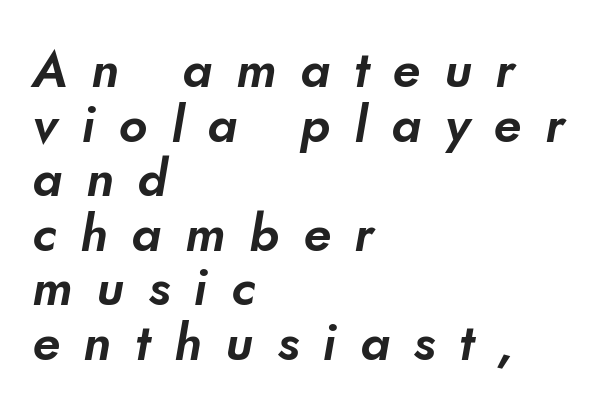
The image shows 51 px sans-serif type; set left-aligned, tight line spacing (1.07x), unusually wide letter spacing (+0.47 em), not underlined; low stroke contrast and a small x-height.
